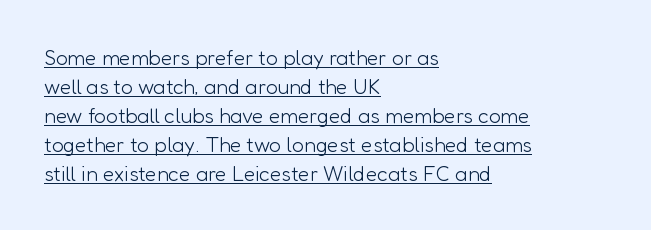
The image shows 21 px text type, upright; set left-aligned, normal line spacing (1.38x), normal letter spacing, underlined.
